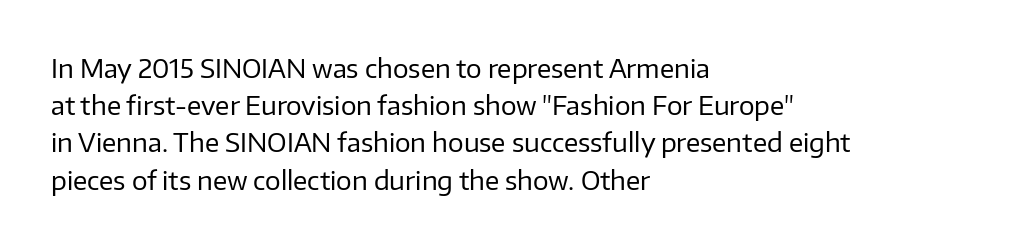
{"italic": "no", "bold": "no", "underline": "no", "align": "left", "line_spacing": "normal", "line_spacing_ratio": 1.43, "letter_spacing": "normal", "letter_spacing_em": 0.0, "glyph_px": 26}
